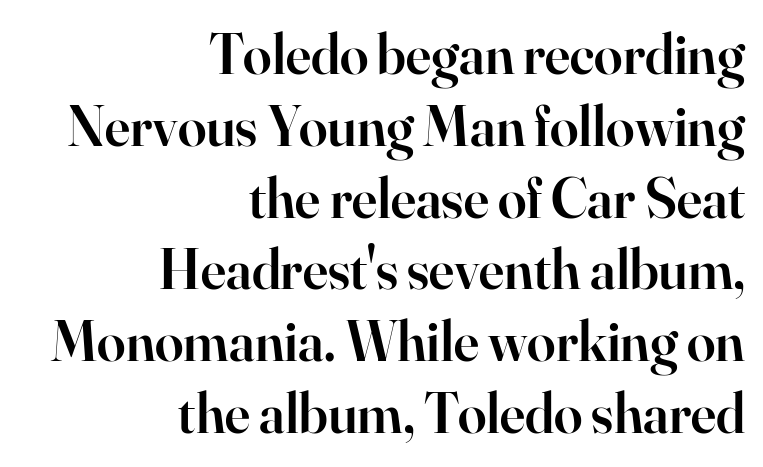
Q: Is the text bold? A: Semi-bold.
Q: Is the text italic (slanted)? A: No, it is upright.
Q: Is the typeface a serif or a sans-serif typeface? A: Serif.
Q: Is the text underlined? A: No.
Q: How is the paragraph aligned? A: Right-aligned.
Q: Is the spacing between letters normal or unusually wide? A: Normal.
Q: Is the spacing between lines tight, normal or loose? A: Normal.
Q: Width (condensed, normal, or wide)? A: Normal.
Q: Stroke contrast? A: High.
Q: x-height? A: Small.
Q: Monospaced? A: No.
